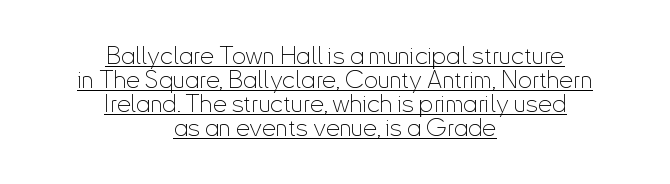
{"italic": "no", "bold": "no", "underline": "yes", "align": "center", "line_spacing": "tight", "line_spacing_ratio": 0.96, "letter_spacing": "normal", "letter_spacing_em": 0.0, "glyph_px": 25}
